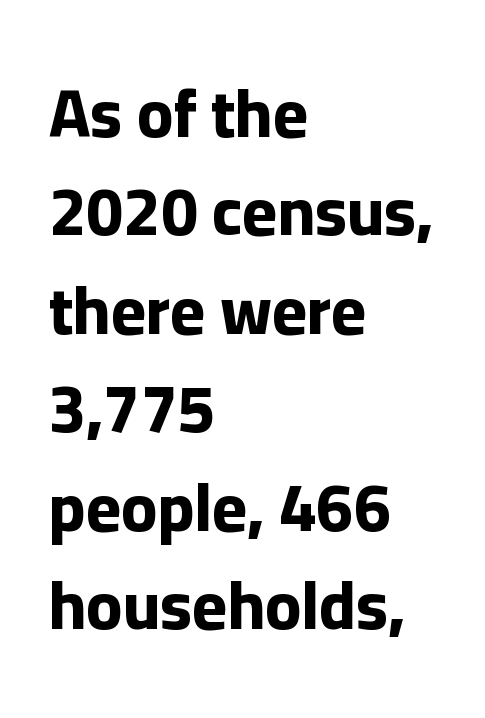
Notice how the passage keeps a crisp vertical edge on the left only. This sample uses an upright cut, with every glyph sitting square on the baseline. How are the letters spaced? Ordinarily, with no added tracking. Descenders hang freely into open space. Are there feet on the stems? There aren't — it's a sans.
